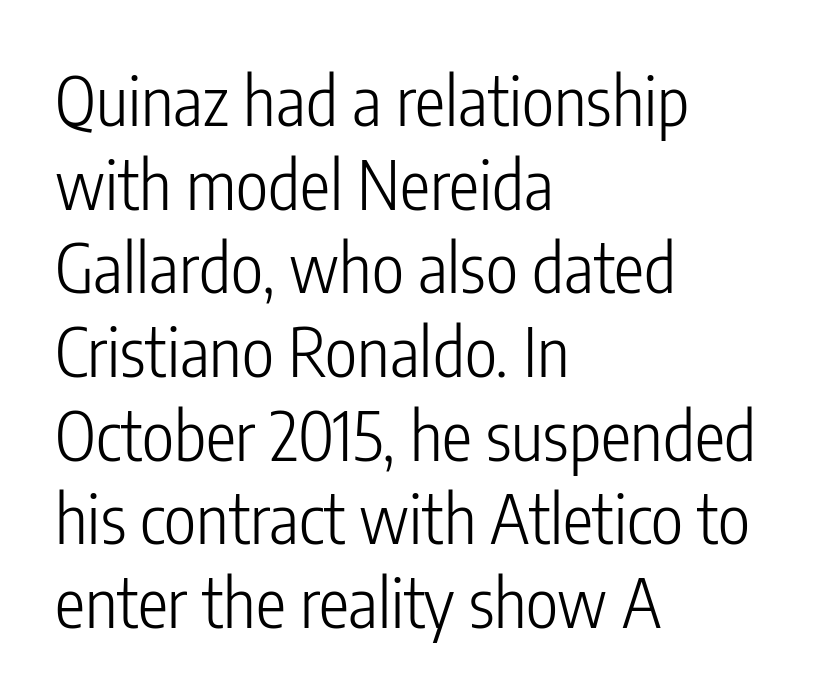
{"serif": "no", "italic": "no", "bold": "no", "weight": "light", "width": "condensed", "stroke_contrast": "low", "x_height": "medium", "monospaced": "no", "underline": "no", "align": "left", "line_spacing_ratio": 1.23, "letter_spacing": "normal", "letter_spacing_em": 0.0, "glyph_px": 68}
